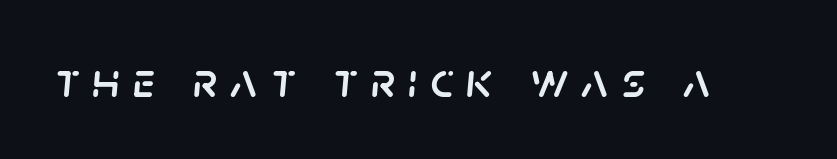
Q: Is the text italic (slanted)? A: Yes, it leans right by about 5 degrees.
Q: Is the text underlined? A: No.
Q: Is the spacing between letters normal or unusually wide? A: Unusually wide.
Q: Width (condensed, normal, or wide)? A: Normal.
Q: Stroke contrast? A: Low.
Q: x-height? A: Large.
Q: Monospaced? A: No.
